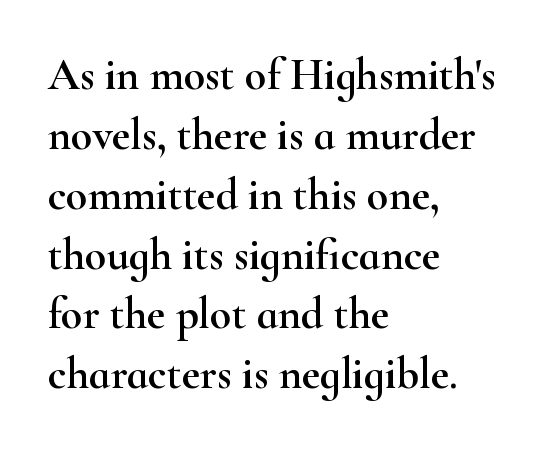
{"serif": "yes", "italic": "no", "width": "wide", "stroke_contrast": "high", "x_height": "small", "monospaced": "no", "underline": "no", "align": "left", "line_spacing": "normal", "line_spacing_ratio": 1.36, "letter_spacing": "normal", "letter_spacing_em": 0.0, "glyph_px": 44}
